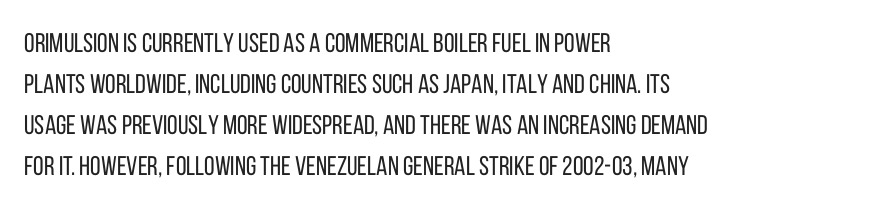
{"italic": "no", "bold": "no", "underline": "no", "align": "left", "line_spacing": "normal", "line_spacing_ratio": 1.52, "letter_spacing": "normal", "letter_spacing_em": 0.0, "glyph_px": 27}
